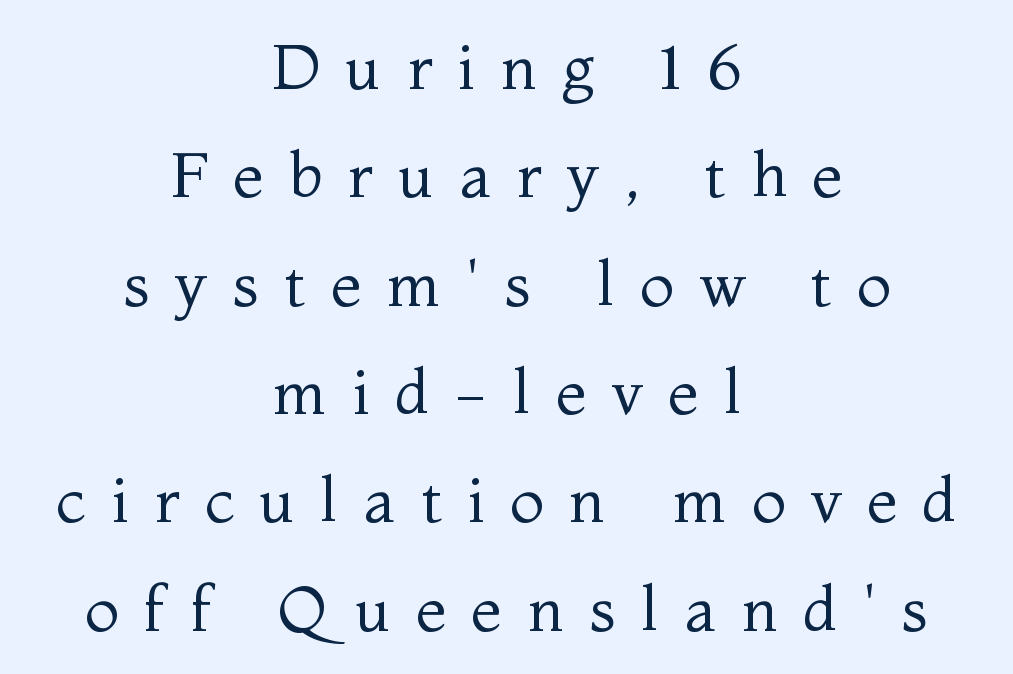
{"serif": "yes", "italic": "no", "bold": "no", "weight": "regular", "width": "normal", "stroke_contrast": "medium", "x_height": "medium", "monospaced": "no", "underline": "no", "align": "center", "line_spacing_ratio": 1.72, "letter_spacing": "wide", "letter_spacing_em": 0.4, "glyph_px": 63}
